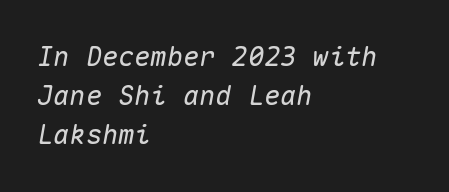
Q: Is the text italic (slanted)? A: Yes, it leans right by about 10 degrees.
Q: Is the text underlined? A: No.
Q: How is the paragraph aligned? A: Left-aligned.
Q: Is the spacing between letters normal or unusually wide? A: Normal.
Q: Is the spacing between lines tight, normal or loose? A: Normal.
